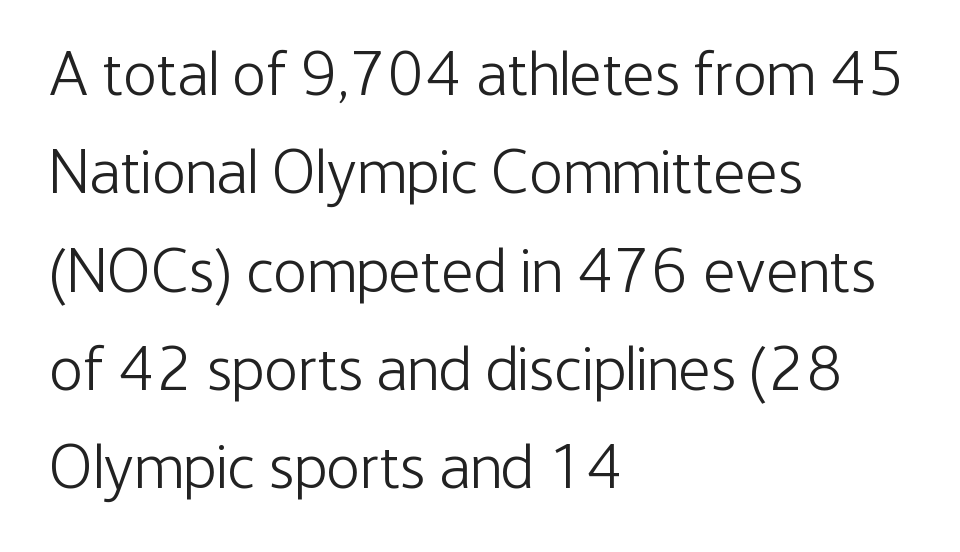
The image shows 63 px light, condensed sans-serif type, upright; set left-aligned, normal line spacing (1.56x), normal letter spacing, not underlined; low stroke contrast and a medium x-height.
